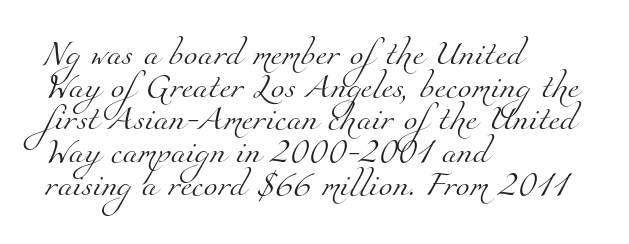
Q: Is the text bold? A: No.
Q: Is the text underlined? A: No.
Q: How is the paragraph aligned? A: Left-aligned.
Q: Is the spacing between letters normal or unusually wide? A: Normal.
Q: Is the spacing between lines tight, normal or loose? A: Normal.
